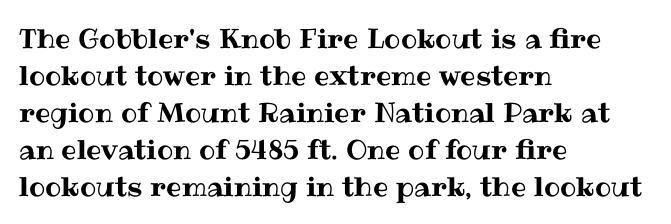
A typesetter would call this zero additional tracking. Notice how descenders clear the ascenders below comfortably — that's standard leading. Ordinary non-slanted type is in use. Letters rest on an invisible, unmarked baseline.
